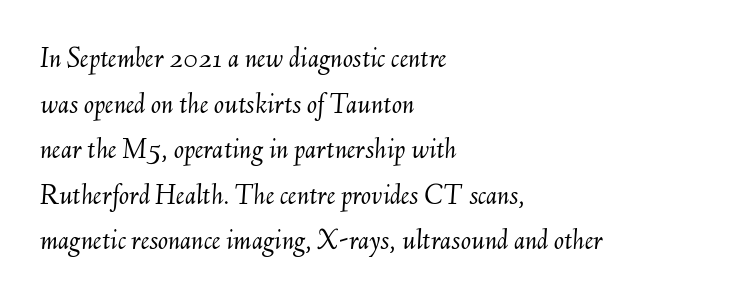
{"italic": "yes", "lean": "right", "slant_degrees": 6, "bold": "no", "weight": "light", "width": "normal", "stroke_contrast": "medium", "x_height": "small", "monospaced": "no", "underline": "no", "align": "left", "line_spacing": "normal", "line_spacing_ratio": 1.52, "letter_spacing": "normal", "letter_spacing_em": 0.0, "glyph_px": 30}
